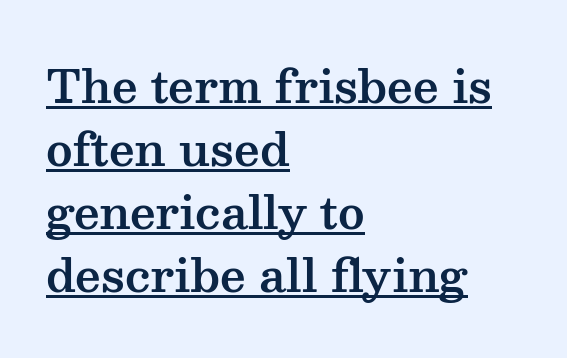
{"serif": "yes", "italic": "no", "width": "wide", "stroke_contrast": "medium", "x_height": "medium", "monospaced": "no", "underline": "yes", "align": "left", "line_spacing": "normal", "line_spacing_ratio": 1.4, "letter_spacing": "normal", "letter_spacing_em": 0.0, "glyph_px": 45}
